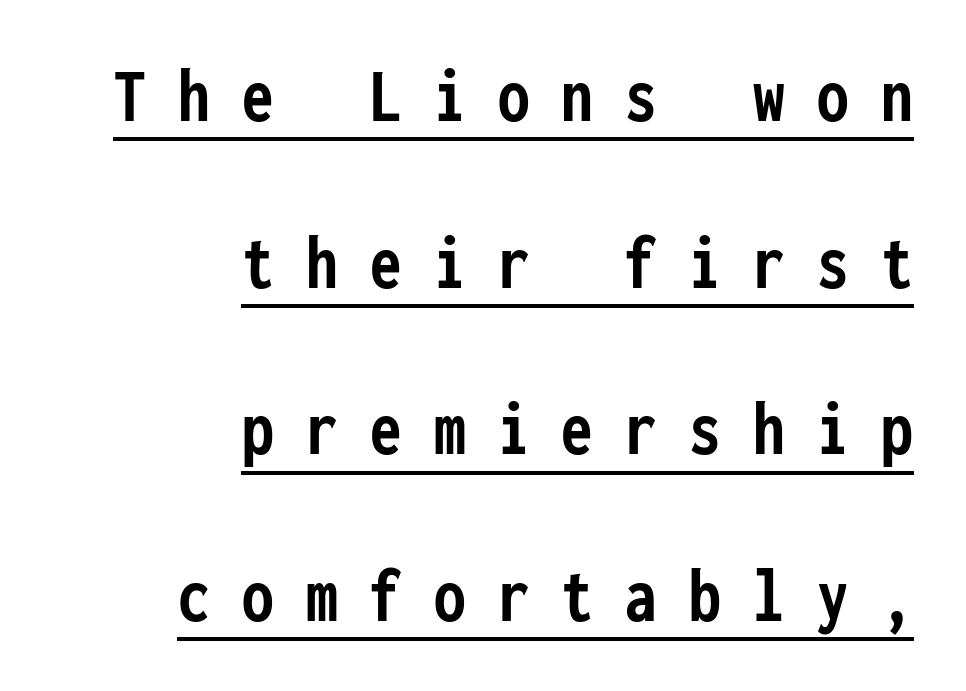
Q: Is the text bold? A: Yes.
Q: Is the text italic (slanted)? A: No, it is upright.
Q: Is the typeface a serif or a sans-serif typeface? A: Sans-serif.
Q: Is the text underlined? A: Yes.
Q: How is the paragraph aligned? A: Right-aligned.
Q: Is the spacing between letters normal or unusually wide? A: Unusually wide.
Q: Is the spacing between lines tight, normal or loose? A: Loose.
Q: Width (condensed, normal, or wide)? A: Condensed.
Q: Stroke contrast? A: Low.
Q: x-height? A: Medium.
Q: Monospaced? A: Yes.
